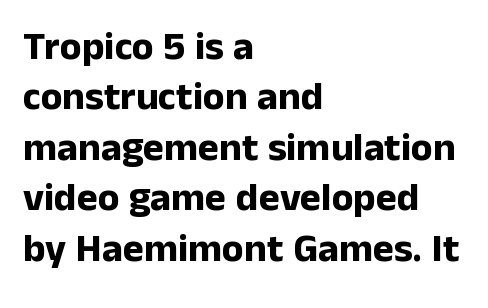
Q: Is the text bold? A: Yes.
Q: Is the text italic (slanted)? A: No, it is upright.
Q: Is the typeface a serif or a sans-serif typeface? A: Sans-serif.
Q: Is the text underlined? A: No.
Q: How is the paragraph aligned? A: Left-aligned.
Q: Is the spacing between letters normal or unusually wide? A: Normal.
Q: Is the spacing between lines tight, normal or loose? A: Normal.
Q: Width (condensed, normal, or wide)? A: Normal.
Q: Stroke contrast? A: Low.
Q: x-height? A: Medium.
Q: Monospaced? A: No.
